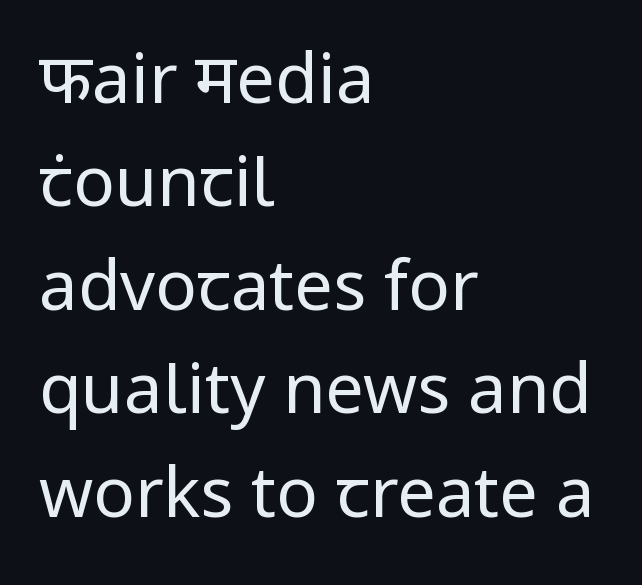
The baseline area is clear. Leading: standard. Teacher's note: observe the even left margin — that is flush-left alignment. The passage shown is typed in a proportional face where columns would drift. Words appear dense and cohesive because spacing is normal. Summary of weight: not heavy and not bold.
